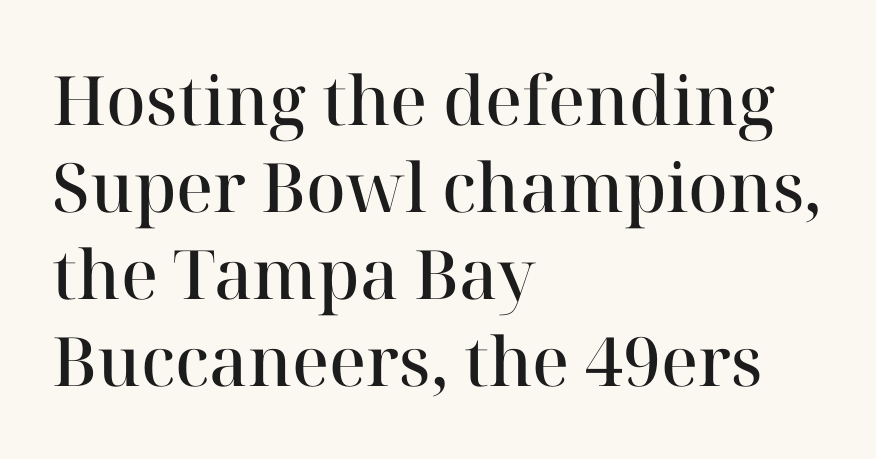
{"serif": "yes", "italic": "no", "bold": "semi", "weight": "semibold", "width": "normal", "stroke_contrast": "high", "x_height": "medium", "monospaced": "no", "underline": "no", "align": "left", "line_spacing": "normal", "line_spacing_ratio": 1.28, "letter_spacing": "normal", "letter_spacing_em": 0.0, "glyph_px": 68}
